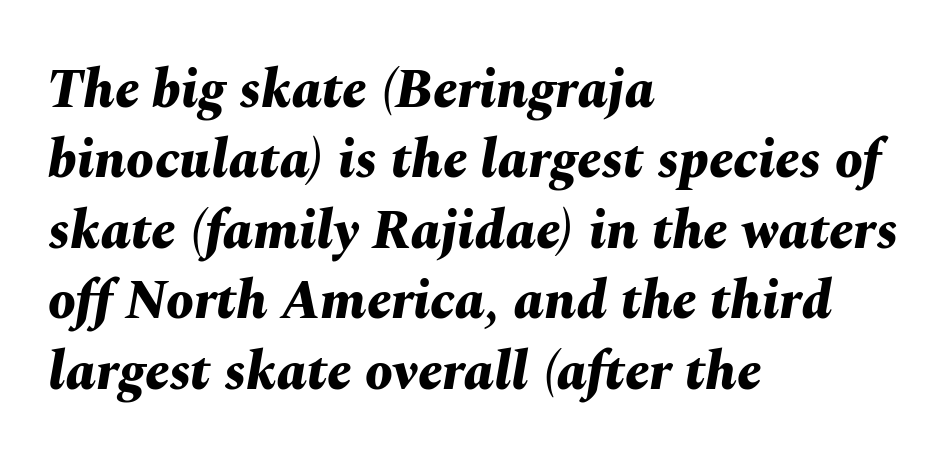
{"italic": "yes", "lean": "right", "slant_degrees": 10, "bold": "yes", "weight": "bold", "width": "normal", "stroke_contrast": "medium", "x_height": "medium", "monospaced": "no", "underline": "no", "align": "left", "line_spacing": "normal", "line_spacing_ratio": 1.28, "letter_spacing": "normal", "letter_spacing_em": 0.0, "glyph_px": 55}
